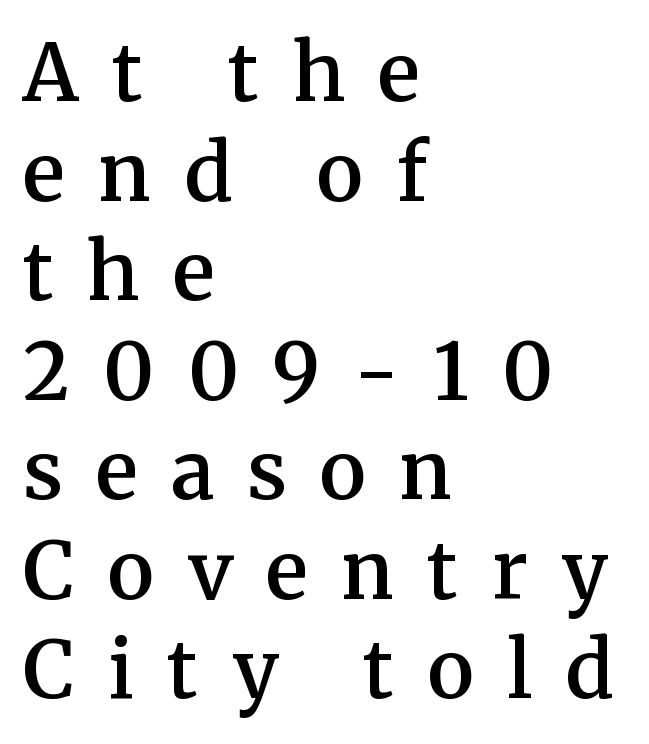
Q: Is the text bold? A: Semi-bold.
Q: Is the text italic (slanted)? A: No, it is upright.
Q: Is the typeface a serif or a sans-serif typeface? A: Serif.
Q: Is the text underlined? A: No.
Q: How is the paragraph aligned? A: Left-aligned.
Q: Is the spacing between letters normal or unusually wide? A: Unusually wide.
Q: Is the spacing between lines tight, normal or loose? A: Normal.
Q: Width (condensed, normal, or wide)? A: Normal.
Q: Stroke contrast? A: Medium.
Q: x-height? A: Medium.
Q: Monospaced? A: No.
